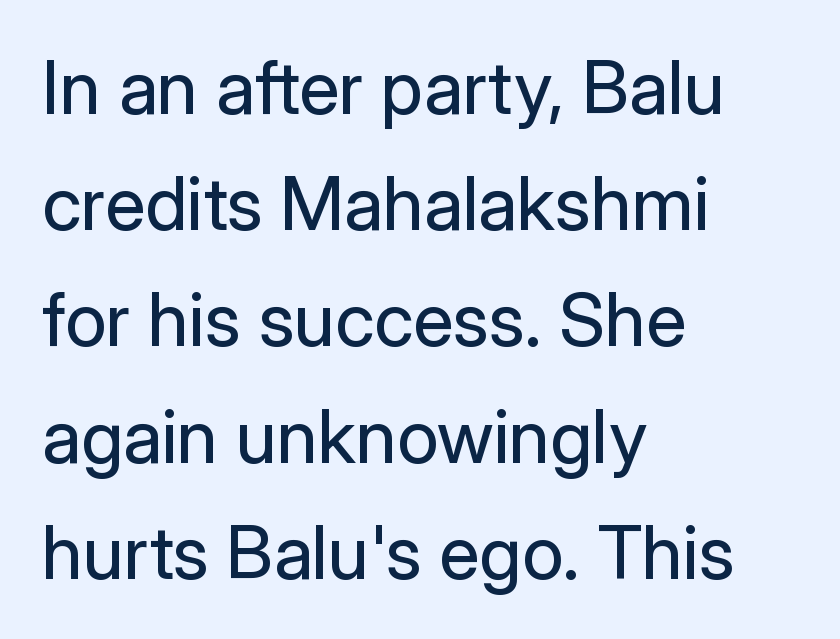
Is the stroke heavy? The answer is a plain regular-or-lighter. These lines are composed in type without serifs. The lines in this sample share a left origin and differ only in where they stop. Plain, unruled lines of type.
